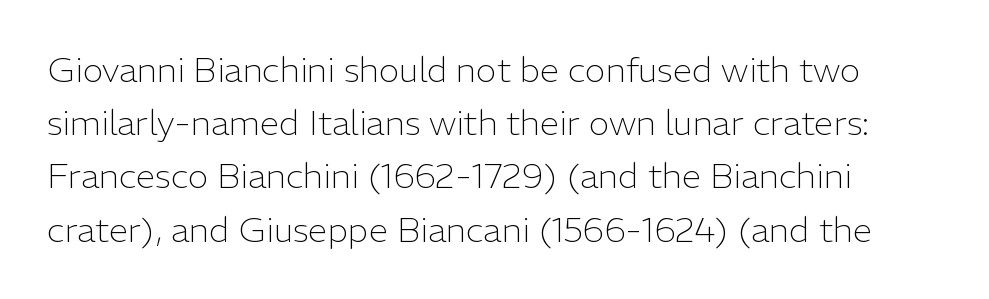
The baseline area is clear. Students, observe: this is what conventionally led text looks like. The rag falls on the right side of this text block. Note the varied advance widths — an 'i' is clearly narrower than an 'm'. The letters stand straight up with perfectly vertical stems.
